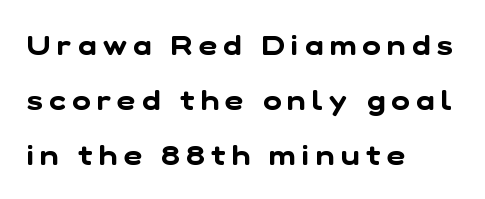
{"serif": "no", "width": "normal", "stroke_contrast": "low", "x_height": "medium", "monospaced": "no", "underline": "no", "align": "left", "line_spacing": "loose", "line_spacing_ratio": 1.96, "letter_spacing": "wide", "letter_spacing_em": 0.23, "glyph_px": 28}
